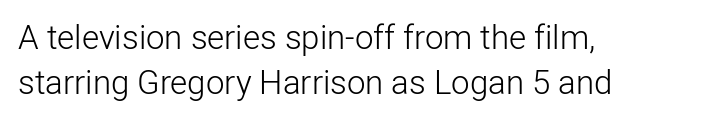
{"serif": "no", "italic": "no", "bold": "no", "weight": "light", "width": "normal", "stroke_contrast": "low", "x_height": "medium", "monospaced": "no", "underline": "no", "align": "left", "line_spacing": "normal", "line_spacing_ratio": 1.35, "letter_spacing": "normal", "letter_spacing_em": 0.0, "glyph_px": 33}
